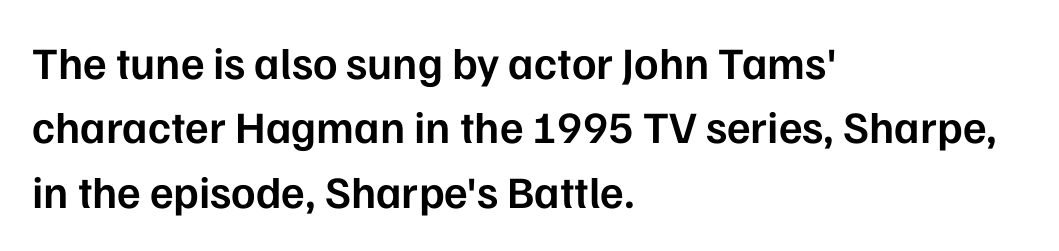
Q: Is the text bold? A: Semi-bold.
Q: Is the text italic (slanted)? A: No, it is upright.
Q: Is the typeface a serif or a sans-serif typeface? A: Sans-serif.
Q: Is the text underlined? A: No.
Q: How is the paragraph aligned? A: Left-aligned.
Q: Is the spacing between letters normal or unusually wide? A: Normal.
Q: Is the spacing between lines tight, normal or loose? A: Normal.
Q: Width (condensed, normal, or wide)? A: Normal.
Q: Stroke contrast? A: Low.
Q: x-height? A: Medium.
Q: Monospaced? A: No.
